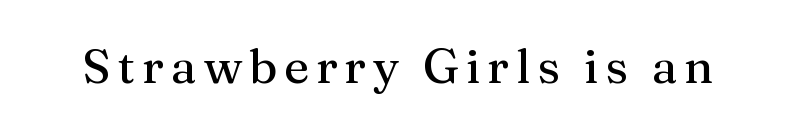
{"serif": "yes", "italic": "no", "width": "normal", "stroke_contrast": "medium", "x_height": "medium", "monospaced": "no", "underline": "no", "glyph_px": 48}
